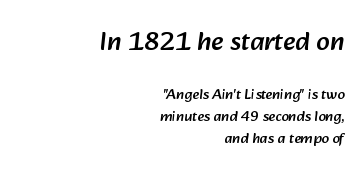
Q: Is the text underlined? A: No.
Q: How is the paragraph aligned? A: Right-aligned.
Q: Is the spacing between letters normal or unusually wide? A: Normal.
Q: Is the spacing between lines tight, normal or loose? A: Normal.
Q: Which block of text is set in a larger size, the first (top) or the second (bottom)? A: The first (top) one.
